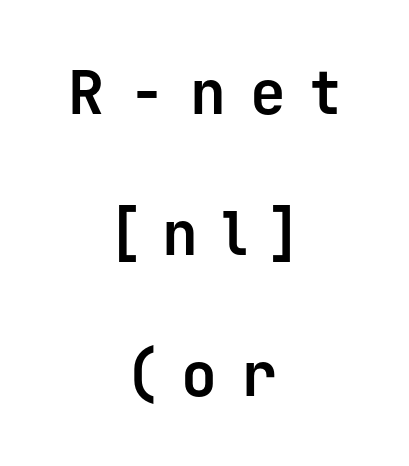
The image shows 60 px bold sans-serif type, upright, monospaced; set centered, loose line spacing (2.35x), unusually wide letter spacing (+0.41 em), not underlined; low stroke contrast and a medium x-height.
